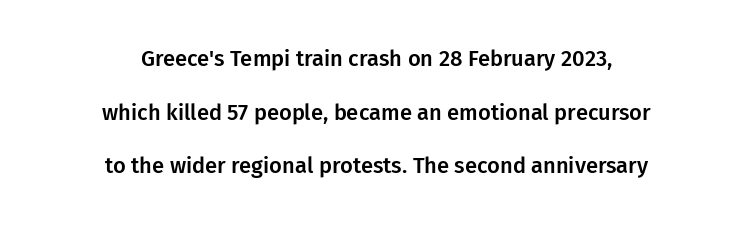
{"italic": "no", "underline": "no", "align": "center", "line_spacing": "loose", "line_spacing_ratio": 2.44, "letter_spacing": "normal", "letter_spacing_em": 0.0, "glyph_px": 22}
